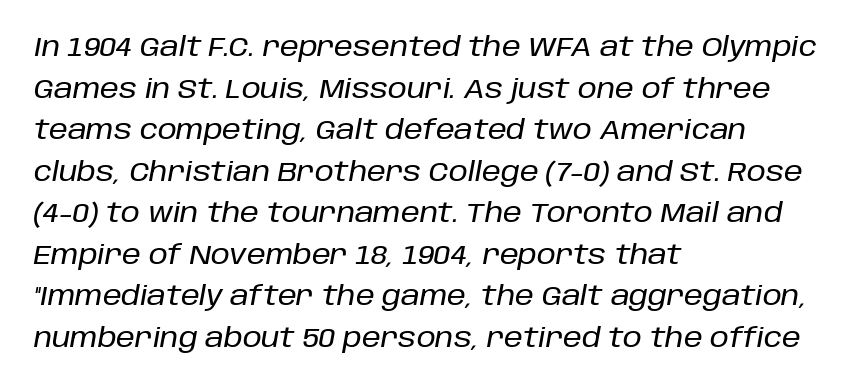
Each word holds together tightly as a unit, with standard inter-letter gaps. This sample keeps an unexceptional amount of space between lines. The zone under the glyphs is completely vacant. Designer's note — italics engaged. All the whitespace from short lines collects on the right.
